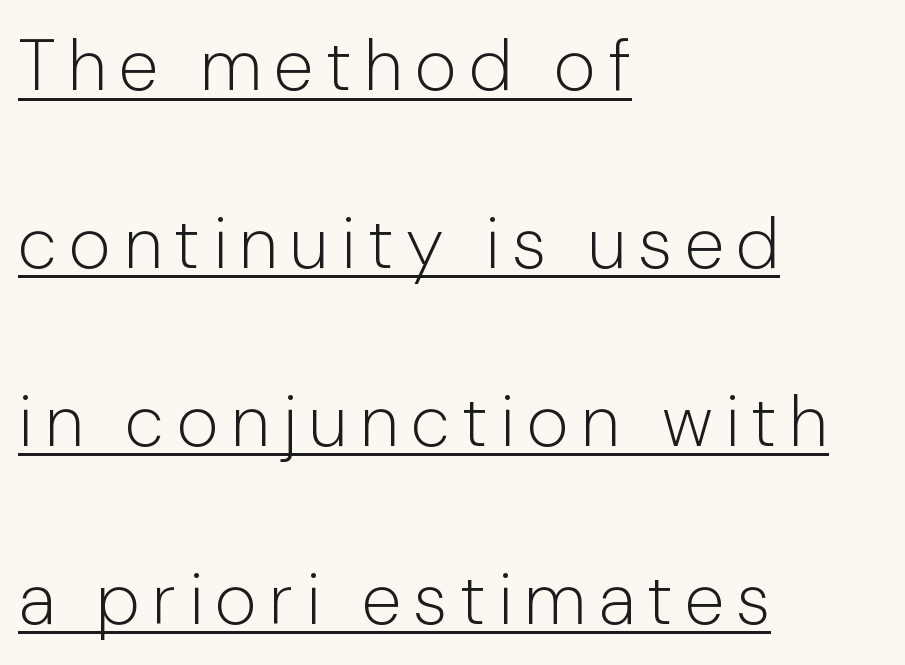
Q: Is the text bold? A: No.
Q: Is the text italic (slanted)? A: No, it is upright.
Q: Is the typeface a serif or a sans-serif typeface? A: Sans-serif.
Q: Is the text underlined? A: Yes.
Q: How is the paragraph aligned? A: Left-aligned.
Q: Is the spacing between lines tight, normal or loose? A: Loose.
Q: Width (condensed, normal, or wide)? A: Normal.
Q: Stroke contrast? A: Low.
Q: x-height? A: Medium.
Q: Monospaced? A: No.
